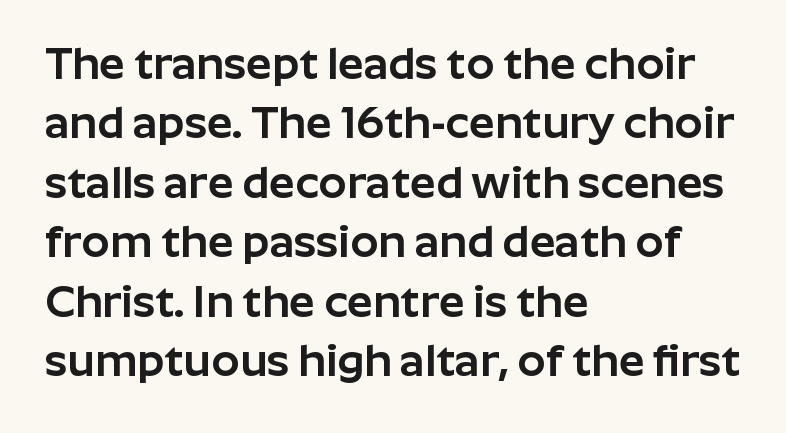
The font family rendered here belongs to the sans-serif group. The rows are spaced the way most documents space them. This sample has the flowing, uneven cadence of proportional lettering. Posture: straight, roman, zero tilt.
